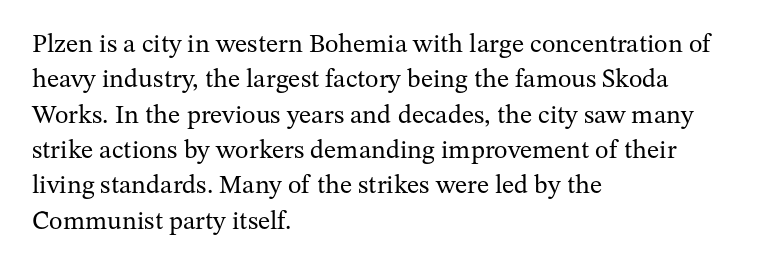
Vertically, the passage feels balanced, rows spaced as you'd expect. No italicization has been applied; the sample stays upright. A bare baseline throughout the passage. Think standard paragraph weight, or any step lighter than that.
